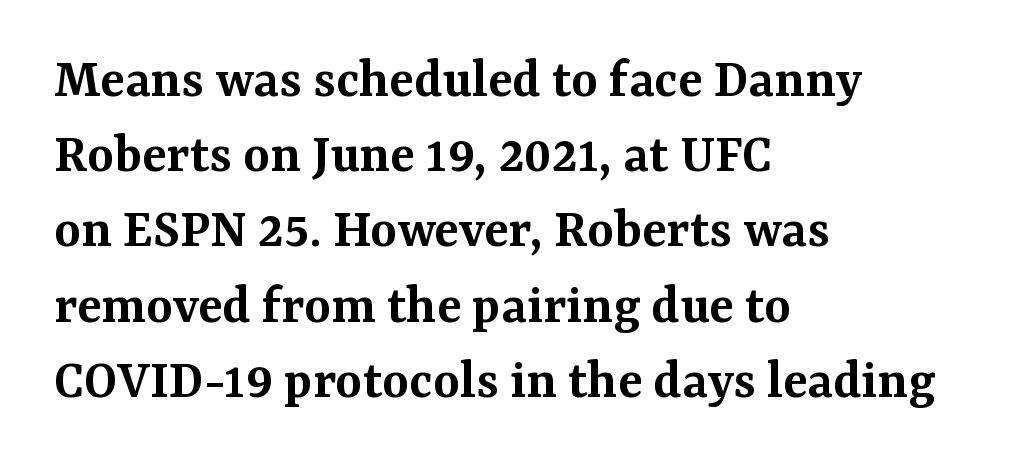
{"serif": "yes", "italic": "no", "bold": "semi", "weight": "semibold", "width": "normal", "stroke_contrast": "medium", "x_height": "medium", "monospaced": "no", "underline": "no", "align": "left", "line_spacing": "normal", "line_spacing_ratio": 1.32, "letter_spacing": "normal", "letter_spacing_em": 0.0, "glyph_px": 57}
